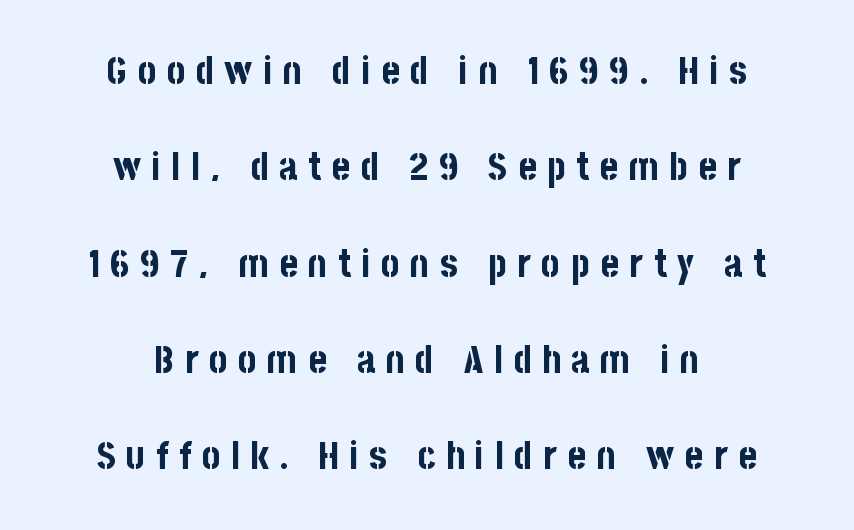
{"serif": "no", "italic": "no", "bold": "yes", "weight": "bold", "width": "condensed", "stroke_contrast": "low", "x_height": "large", "monospaced": "no", "underline": "no", "align": "center", "line_spacing": "loose", "line_spacing_ratio": 2.47, "letter_spacing": "wide", "letter_spacing_em": 0.27, "glyph_px": 39}
